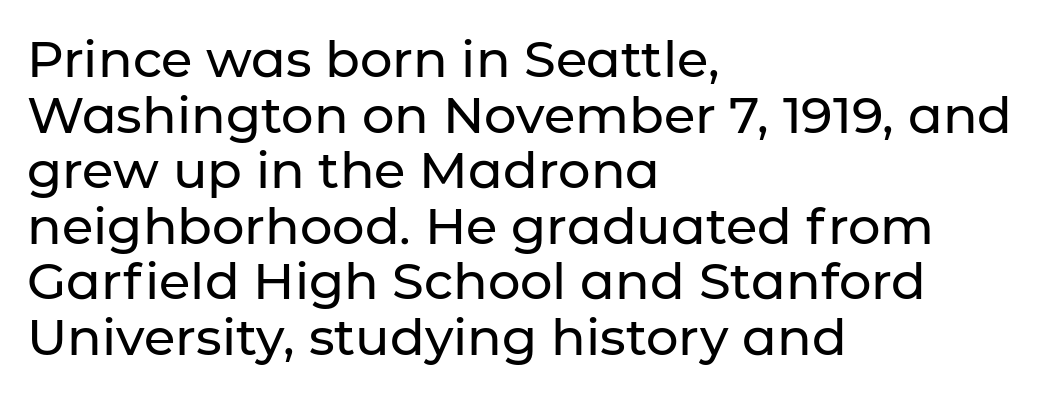
This rendering leaves character spacing at its baseline value. Character widths vary here, with narrow letters taking less room than wide ones. This sample trades vertical openness for compactness between lines. Letterform terminals end flat and unadorned throughout the passage.
